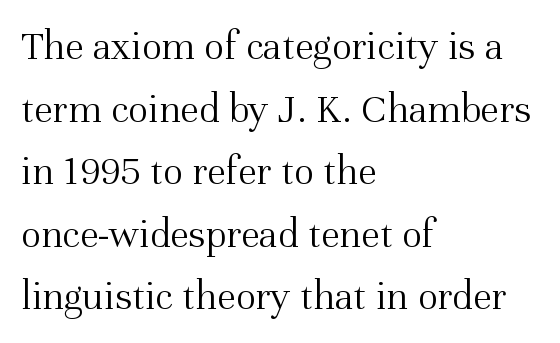
The image shows 42 px light serif type, upright; set left-aligned, normal line spacing (1.49x), normal letter spacing, not underlined; medium stroke contrast and a medium x-height.
